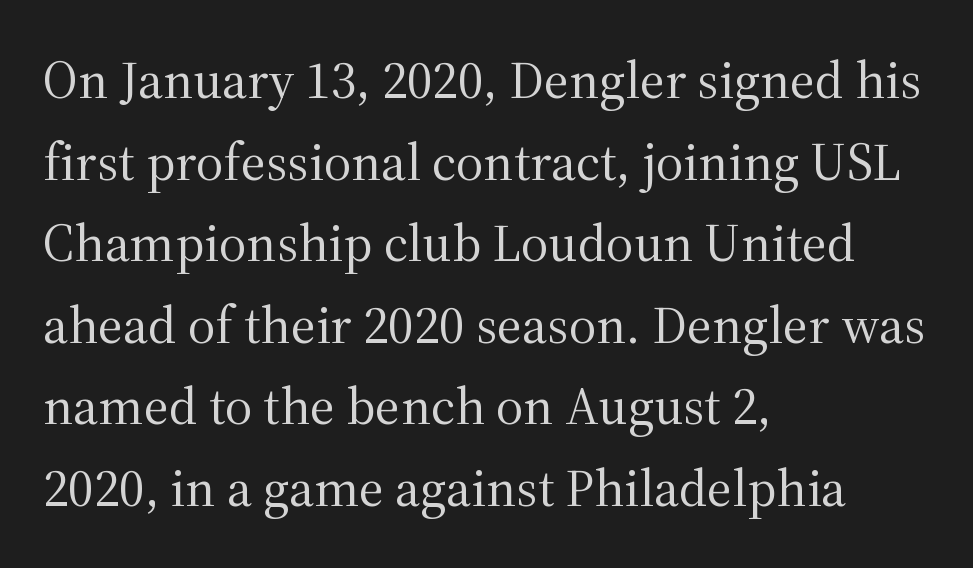
This sample has the flowing, uneven cadence of proportional lettering. These glyphs show unthickened strokes, regular width or finer. The typography opts for an upright posture over an oblique one. In terms of letterform style, serifs are clearly present. No extra tracking has been applied to these lines. Left-aligned paragraph, ragged on the right.
